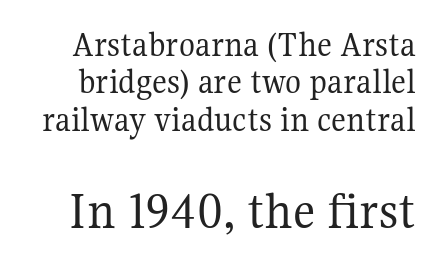
The image shows 55 px regular-weight serif type, upright; set tight line spacing (1.01x), normal letter spacing, not underlined; the second (bottom) block is 1.49x larger; medium stroke contrast and a medium x-height.
